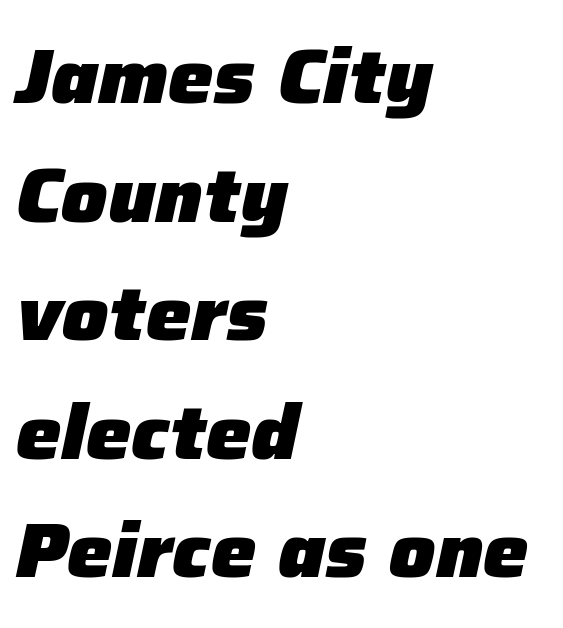
Line spacing here is normal. Look at the stroke-to-counter ratio: heavy, a bold. Lines of text with bare space underneath. Notice how the passage keeps a crisp vertical edge on the left only. Default kerning and tracking; the words read as compact shapes.
